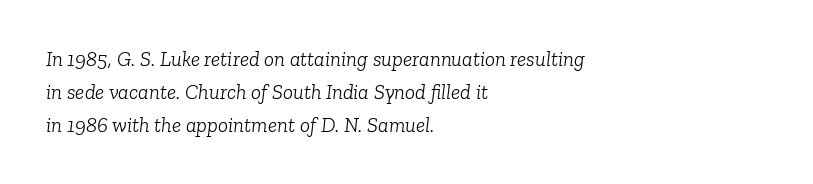
{"italic": "yes", "lean": "right", "slant_degrees": 6, "bold": "no", "underline": "no", "align": "left", "line_spacing": "normal", "line_spacing_ratio": 1.57, "letter_spacing": "normal", "letter_spacing_em": 0.0, "glyph_px": 21}
